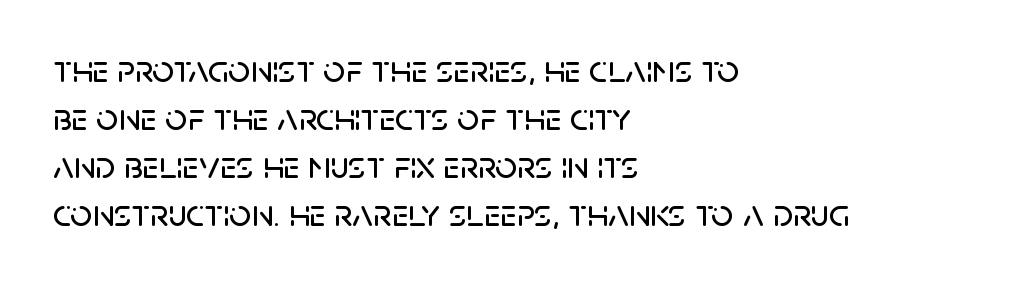
Q: Is the text italic (slanted)? A: No, it is upright.
Q: Is the typeface a serif or a sans-serif typeface? A: Sans-serif.
Q: Is the text underlined? A: No.
Q: How is the paragraph aligned? A: Left-aligned.
Q: Is the spacing between letters normal or unusually wide? A: Normal.
Q: Width (condensed, normal, or wide)? A: Normal.
Q: Stroke contrast? A: Low.
Q: x-height? A: Large.
Q: Monospaced? A: No.
